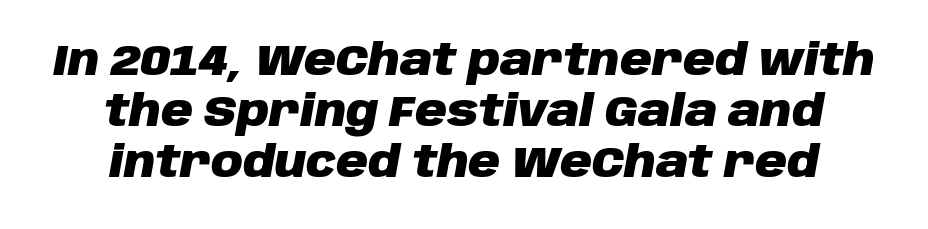
{"italic": "yes", "lean": "right", "slant_degrees": 10, "bold": "yes", "weight": "heavy", "width": "normal", "stroke_contrast": "low", "x_height": "large", "monospaced": "no", "underline": "no", "align": "center", "line_spacing_ratio": 1.16, "letter_spacing": "normal", "letter_spacing_em": 0.0, "glyph_px": 44}
